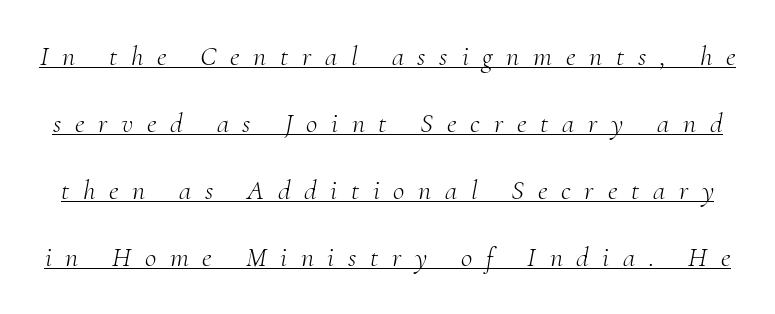
{"serif": "yes", "italic": "yes", "lean": "right", "slant_degrees": 10, "bold": "no", "weight": "light", "width": "normal", "stroke_contrast": "medium", "x_height": "small", "monospaced": "no", "underline": "yes", "line_spacing": "loose", "line_spacing_ratio": 2.39, "letter_spacing": "wide", "letter_spacing_em": 0.49, "glyph_px": 28}
